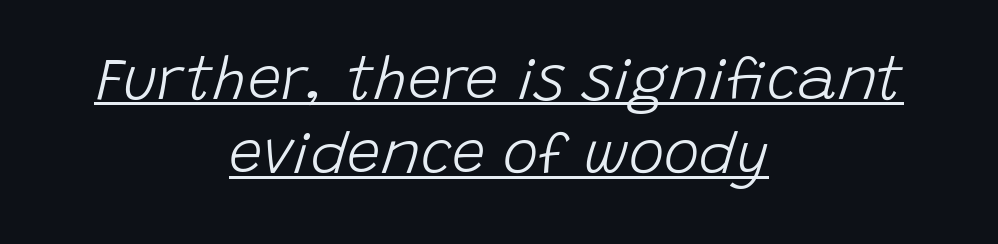
The image shows 60 px light type, italic (leaning right); set centered, line spacing 1.23x, normal letter spacing, underlined; low stroke contrast and a large x-height.
